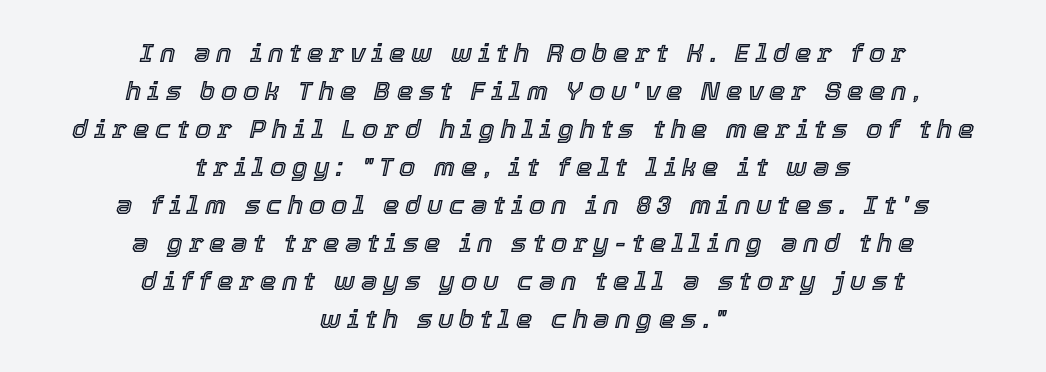
The whole block is typeset with a tilt. Characters follow at a spacing far wider than the type designer built in. Check the space under the baseline: it is left empty. A centered setting, common on invitations and titles, is used for this passage.
